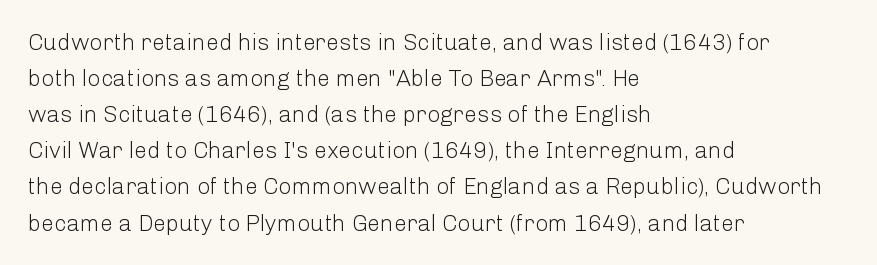
{"italic": "no", "bold": "no", "underline": "no", "align": "left", "line_spacing": "normal", "line_spacing_ratio": 1.57, "letter_spacing": "normal", "letter_spacing_em": 0.0, "glyph_px": 23}
